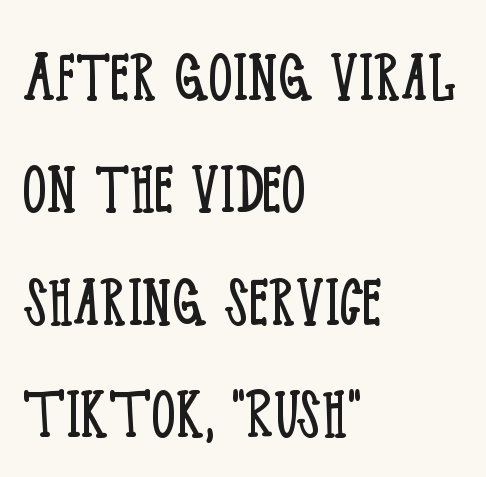
{"serif": "yes", "italic": "no", "bold": "no", "weight": "light", "width": "condensed", "stroke_contrast": "low", "x_height": "large", "monospaced": "no", "underline": "no", "align": "left", "line_spacing": "normal", "line_spacing_ratio": 1.44, "letter_spacing": "normal", "letter_spacing_em": 0.0, "glyph_px": 78}
